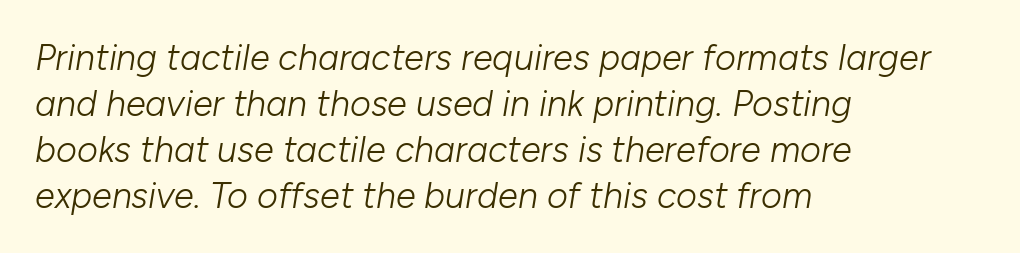
Q: Is the text bold? A: No.
Q: Is the text italic (slanted)? A: Yes, it leans right by about 10 degrees.
Q: Is the text underlined? A: No.
Q: How is the paragraph aligned? A: Left-aligned.
Q: Is the spacing between letters normal or unusually wide? A: Normal.
Q: Is the spacing between lines tight, normal or loose? A: Normal.
Q: Width (condensed, normal, or wide)? A: Normal.
Q: Stroke contrast? A: Low.
Q: x-height? A: Medium.
Q: Monospaced? A: No.
